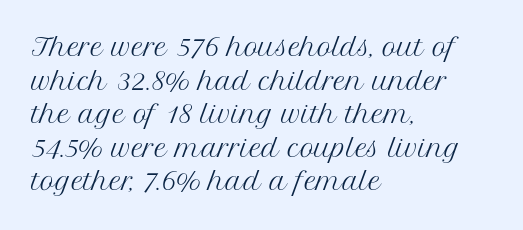
Q: Is the text bold? A: No.
Q: Is the text italic (slanted)? A: Yes.
Q: Is the text underlined? A: No.
Q: How is the paragraph aligned? A: Left-aligned.
Q: Is the spacing between letters normal or unusually wide? A: Normal.
Q: Is the spacing between lines tight, normal or loose? A: Normal.
